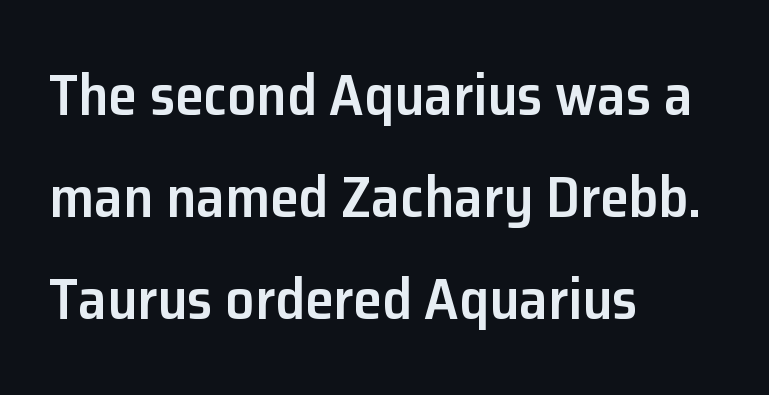
Emphasis by weight is partial: semibold. Regarding serifs, this sample does without them. Quick note: not italic, upright. You could call the tracking neutral — neither tight nor loose.
